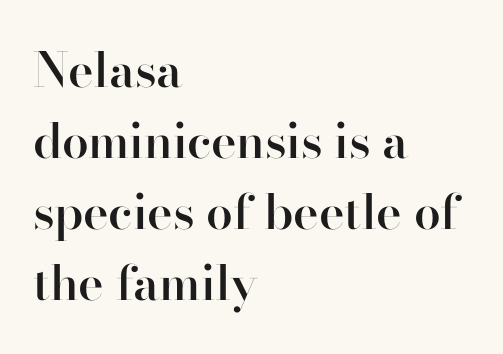
{"serif": "yes", "italic": "no", "bold": "semi", "weight": "semibold", "width": "normal", "stroke_contrast": "high", "x_height": "small", "monospaced": "no", "underline": "no", "align": "left", "line_spacing": "normal", "line_spacing_ratio": 1.48, "letter_spacing": "normal", "letter_spacing_em": 0.0, "glyph_px": 48}
